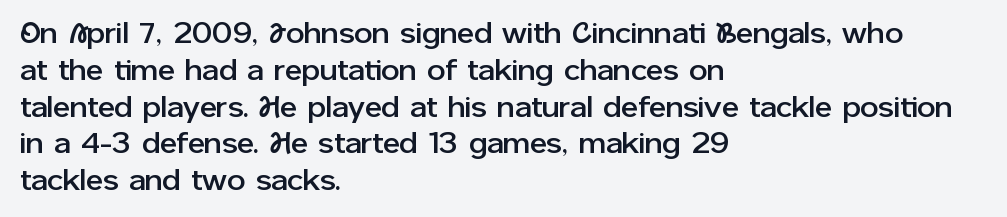
Students, note that the glyphs here touch the page at normal intervals. Lines of text with bare space underneath. Think of a printed novel: that variable character pitch is what you see here. Look at the bottom of the vertical strokes: they stop flat, with no serifs.
